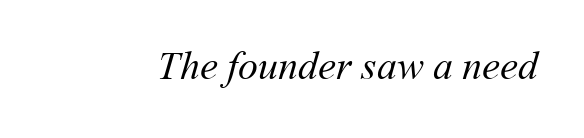
The image shows 40 px regular-weight type; set normal letter spacing, not underlined; medium stroke contrast and a medium x-height.
